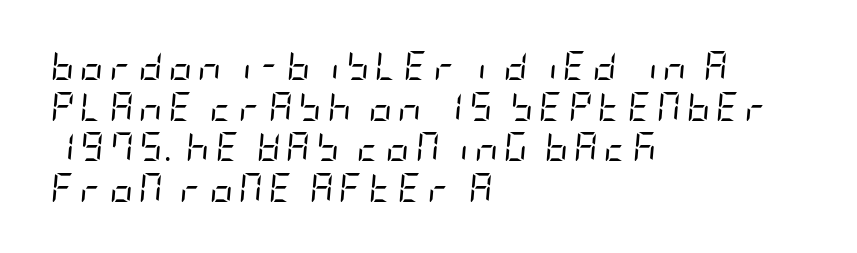
The image shows 29 px regular-weight, condensed type, italic (leaning right); set left-aligned, normal line spacing (1.4x), unusually wide letter spacing (+0.2 em), not underlined; low stroke contrast and a large x-height.
